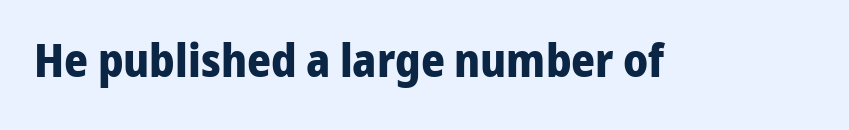
The type family on display is of the sans-serif kind. The area under the type is left untouched. Set as a true bold cut, around the 700 mark. Letter spacing: default. Each letter keeps its own natural width here, so spacing adapts to shape. A typesetter would mark this as roman, not italic.
